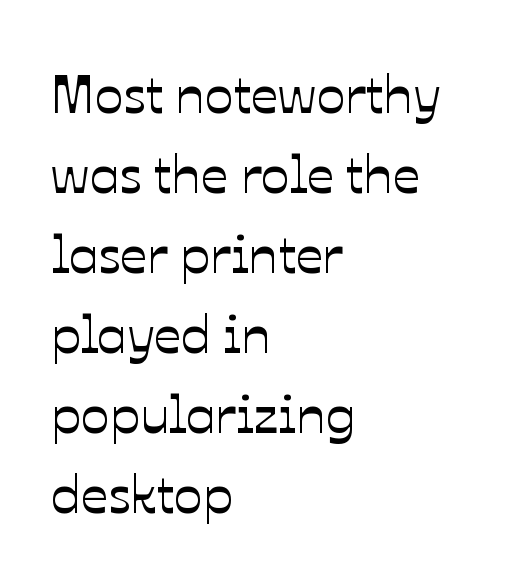
The image shows 54 px text type, upright; set left-aligned, normal line spacing (1.48x), normal letter spacing, not underlined; low stroke contrast and a medium x-height.
